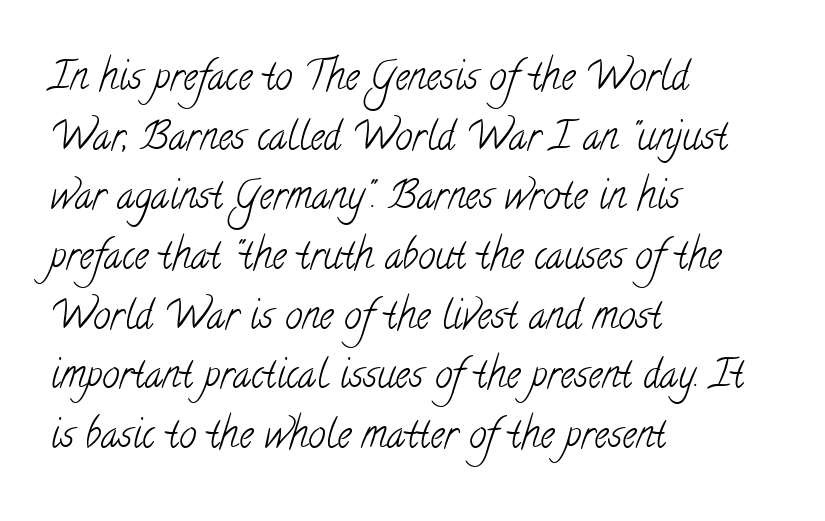
Q: Is the text bold? A: No.
Q: Is the typeface a serif or a sans-serif typeface? A: Serif.
Q: Is the text underlined? A: No.
Q: How is the paragraph aligned? A: Left-aligned.
Q: Is the spacing between letters normal or unusually wide? A: Normal.
Q: Is the spacing between lines tight, normal or loose? A: Normal.
Q: Width (condensed, normal, or wide)? A: Condensed.
Q: Stroke contrast? A: Low.
Q: x-height? A: Small.
Q: Monospaced? A: No.
